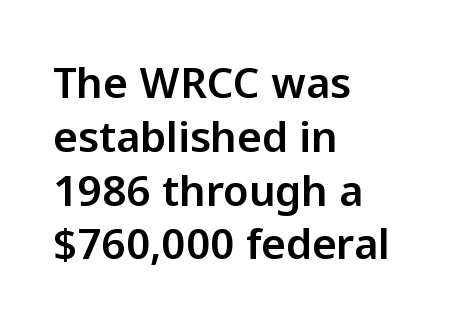
Q: Is the text italic (slanted)? A: No, it is upright.
Q: Is the typeface a serif or a sans-serif typeface? A: Sans-serif.
Q: Is the text underlined? A: No.
Q: How is the paragraph aligned? A: Left-aligned.
Q: Is the spacing between letters normal or unusually wide? A: Normal.
Q: Is the spacing between lines tight, normal or loose? A: Normal.
Q: Width (condensed, normal, or wide)? A: Normal.
Q: Stroke contrast? A: Low.
Q: x-height? A: Medium.
Q: Monospaced? A: No.
